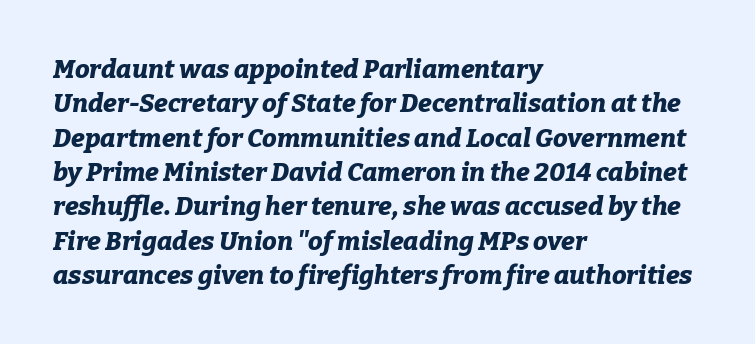
{"italic": "yes", "lean": "right", "slant_degrees": 9, "bold": "yes", "underline": "no", "align": "left", "line_spacing": "normal", "line_spacing_ratio": 1.32, "letter_spacing": "normal", "letter_spacing_em": 0.0, "glyph_px": 26}
